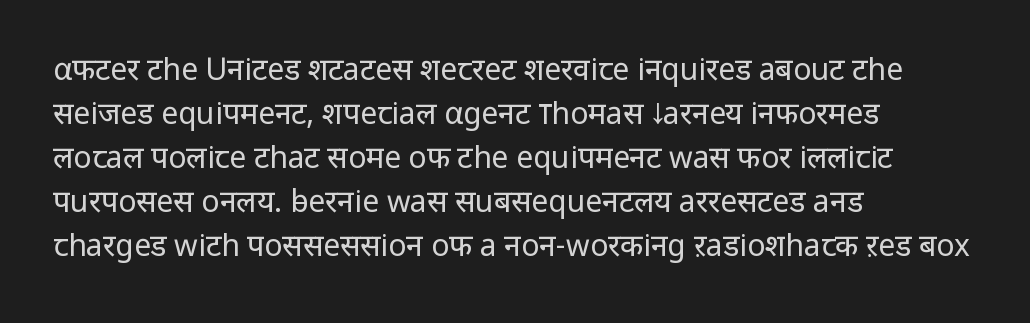
The cut favours lightness, reaching ordinary text weight at its darkest. These lines are rendered in a variable-pitch font. Short note: letters normally spaced. The area under the type is left untouched. The font family rendered here belongs to the sans-serif group.
